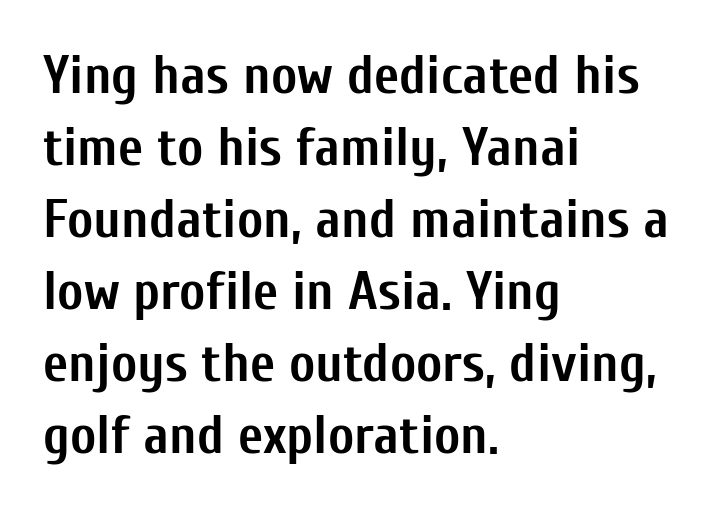
{"serif": "no", "italic": "no", "bold": "yes", "weight": "semibold", "width": "condensed", "stroke_contrast": "low", "x_height": "medium", "monospaced": "no", "underline": "no", "align": "left", "line_spacing": "normal", "line_spacing_ratio": 1.31, "letter_spacing": "normal", "letter_spacing_em": 0.0, "glyph_px": 55}
